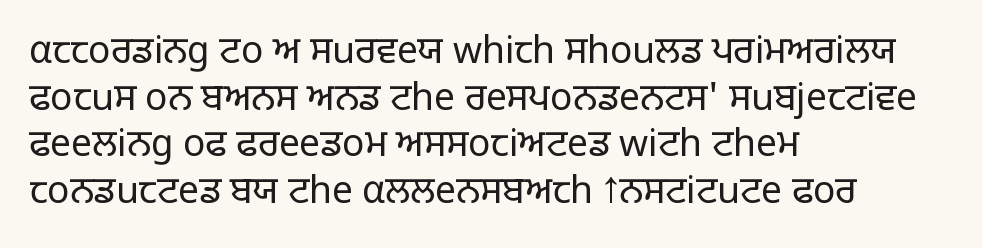
{"serif": "no", "italic": "no", "bold": "no", "weight": "light", "width": "normal", "stroke_contrast": "low", "x_height": "large", "monospaced": "no", "underline": "no", "align": "left", "line_spacing": "normal", "line_spacing_ratio": 1.26, "letter_spacing": "normal", "letter_spacing_em": 0.0, "glyph_px": 37}
